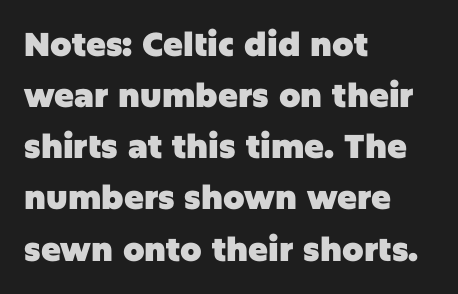
The image shows 33 px heavy sans-serif type, upright; set left-aligned, normal line spacing (1.55x), normal letter spacing, not underlined; low stroke contrast and a large x-height.
